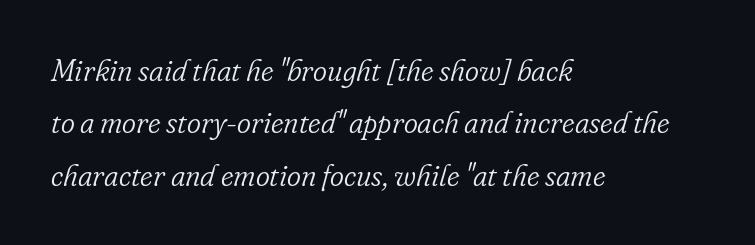
Q: Is the text bold? A: No.
Q: Is the text italic (slanted)? A: Yes, it leans right by about 16 degrees.
Q: Is the typeface a serif or a sans-serif typeface? A: Serif.
Q: Is the text underlined? A: No.
Q: How is the paragraph aligned? A: Left-aligned.
Q: Is the spacing between letters normal or unusually wide? A: Normal.
Q: Width (condensed, normal, or wide)? A: Normal.
Q: Stroke contrast? A: Low.
Q: x-height? A: Small.
Q: Monospaced? A: No.
